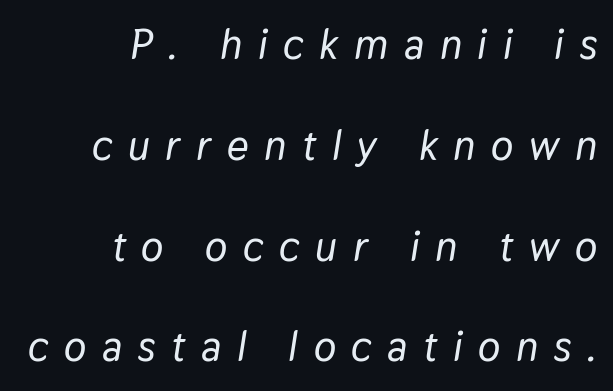
{"italic": "yes", "lean": "right", "slant_degrees": 9, "width": "normal", "stroke_contrast": "low", "x_height": "medium", "monospaced": "no", "underline": "no", "align": "right", "line_spacing": "loose", "line_spacing_ratio": 2.4, "letter_spacing": "wide", "letter_spacing_em": 0.37, "glyph_px": 42}
